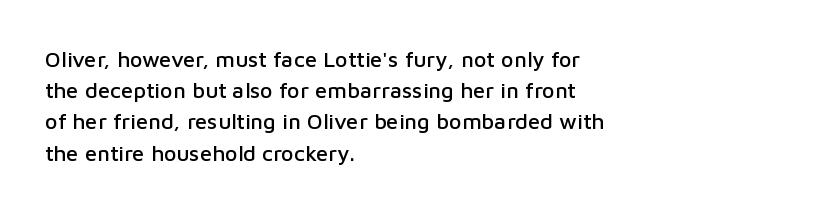
{"italic": "no", "underline": "no", "align": "left", "line_spacing": "normal", "line_spacing_ratio": 1.42, "letter_spacing": "normal", "letter_spacing_em": 0.0, "glyph_px": 22}
